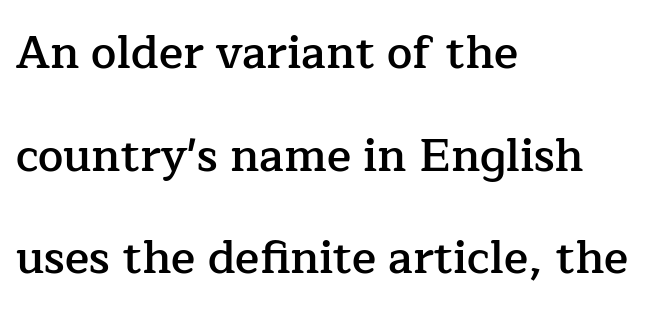
{"serif": "yes", "italic": "no", "bold": "semi", "weight": "semibold", "width": "normal", "stroke_contrast": "low", "x_height": "medium", "monospaced": "no", "underline": "no", "align": "left", "line_spacing": "loose", "line_spacing_ratio": 2.28, "letter_spacing": "normal", "letter_spacing_em": 0.0, "glyph_px": 45}
